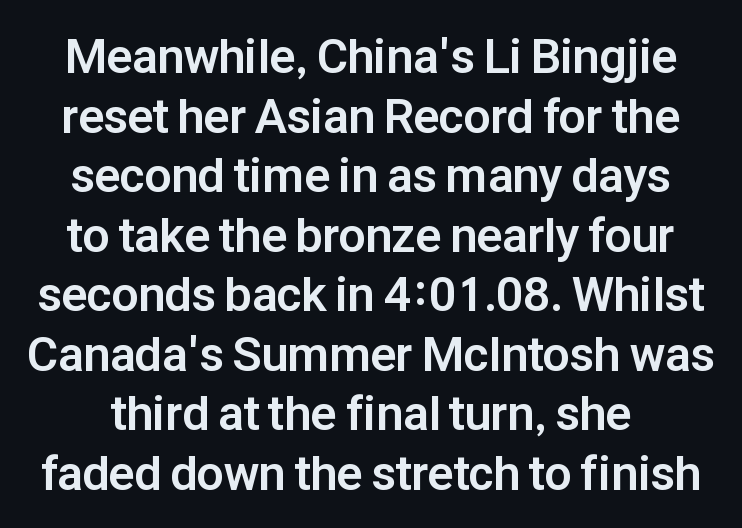
These lines are composed in type without serifs. Varying glyph widths throughout — classic text-font behaviour. Unlike italic type, these characters show no tilt at all. Each word holds together tightly as a unit, with standard inter-letter gaps. Descender tails drop into unmarked territory.
